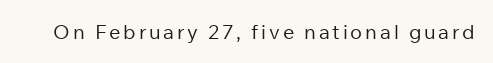
Q: Is the text bold? A: No.
Q: Is the text italic (slanted)? A: No, it is upright.
Q: Is the text underlined? A: No.
